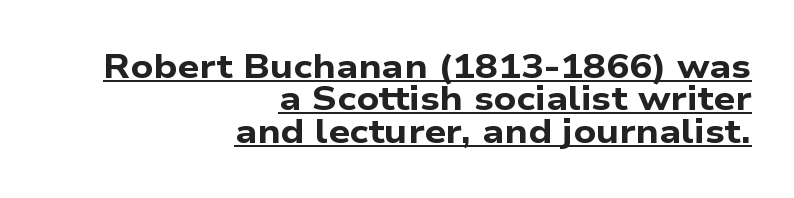
The image shows 34 px bold, wide sans-serif type; set right-aligned, tight line spacing (0.95x), normal letter spacing, underlined; low stroke contrast and a medium x-height.
